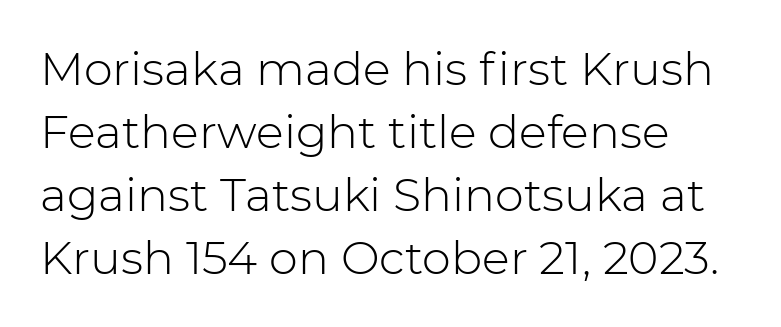
Q: Is the text bold? A: No.
Q: Is the text italic (slanted)? A: No, it is upright.
Q: Is the typeface a serif or a sans-serif typeface? A: Sans-serif.
Q: Is the text underlined? A: No.
Q: How is the paragraph aligned? A: Left-aligned.
Q: Is the spacing between letters normal or unusually wide? A: Normal.
Q: Is the spacing between lines tight, normal or loose? A: Normal.
Q: Width (condensed, normal, or wide)? A: Normal.
Q: Stroke contrast? A: Low.
Q: x-height? A: Medium.
Q: Monospaced? A: No.
